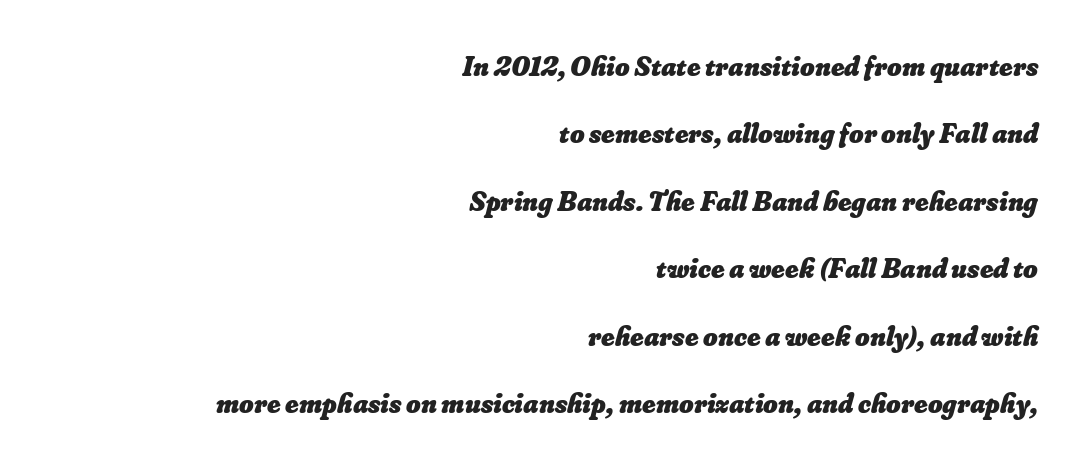
{"bold": "yes", "weight": "heavy", "width": "normal", "stroke_contrast": "low", "x_height": "small", "monospaced": "no", "underline": "no", "align": "right", "line_spacing": "loose", "line_spacing_ratio": 2.41, "letter_spacing": "normal", "letter_spacing_em": 0.0, "glyph_px": 28}
